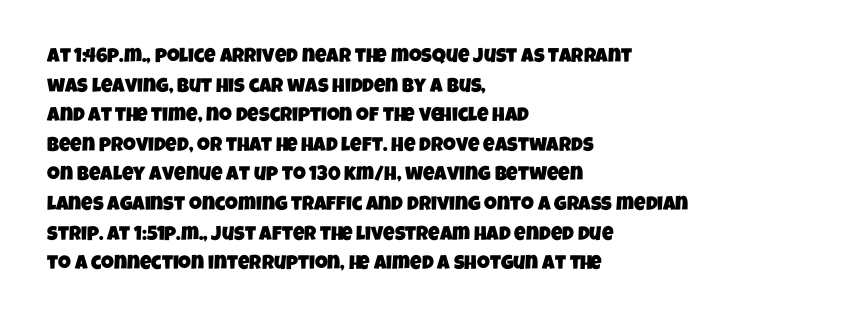
Q: Is the text underlined? A: No.
Q: How is the paragraph aligned? A: Left-aligned.
Q: Is the spacing between letters normal or unusually wide? A: Normal.
Q: Is the spacing between lines tight, normal or loose? A: Normal.
